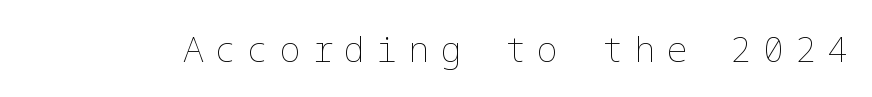
The zone under the glyphs is completely vacant. Letters have the restrained weight of plain body copy at most. Quick note: not italic, upright. The gaps between neighbouring characters are conspicuously large.
